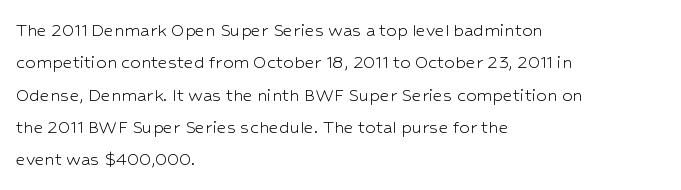
The image shows 21 px text type, upright; set left-aligned, normal line spacing (1.54x), normal letter spacing, not underlined.
